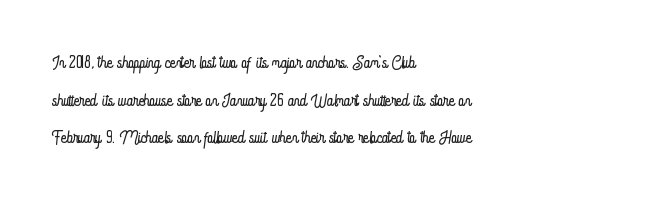
Q: Is the text bold? A: No.
Q: Is the text underlined? A: No.
Q: How is the paragraph aligned? A: Left-aligned.
Q: Is the spacing between letters normal or unusually wide? A: Normal.
Q: Is the spacing between lines tight, normal or loose? A: Normal.
